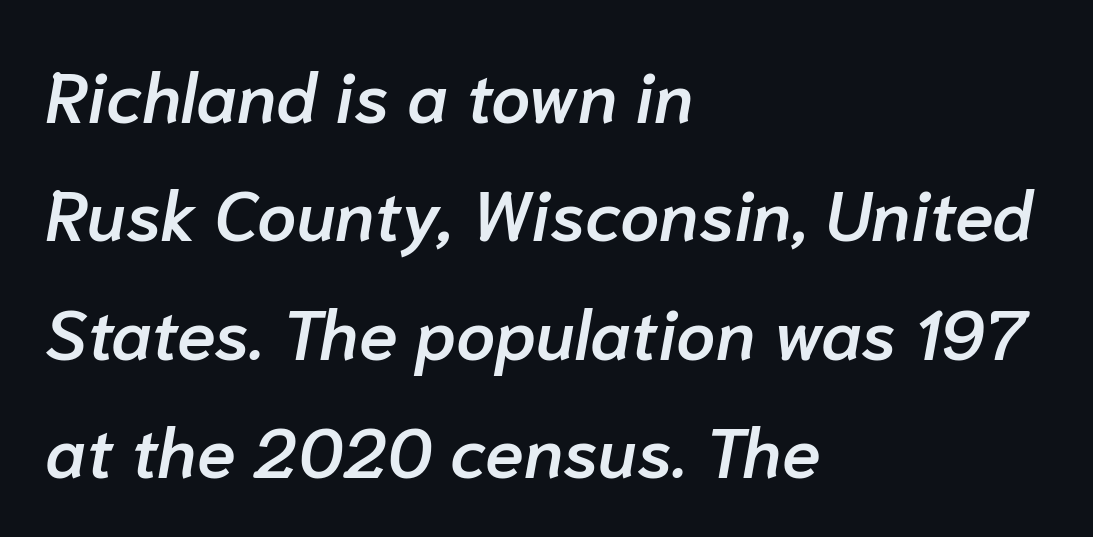
The image shows 70 px semibold type, italic (leaning right); set left-aligned, normal line spacing (1.69x), normal letter spacing, not underlined; low stroke contrast and a medium x-height.
